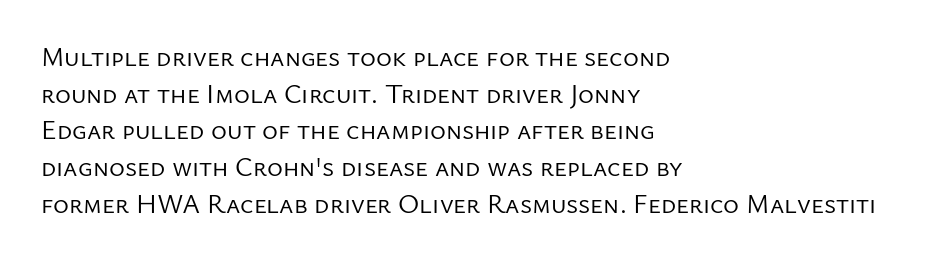
{"italic": "no", "bold": "no", "underline": "no", "align": "left", "line_spacing": "normal", "line_spacing_ratio": 1.36, "letter_spacing": "normal", "letter_spacing_em": 0.0, "glyph_px": 27}
